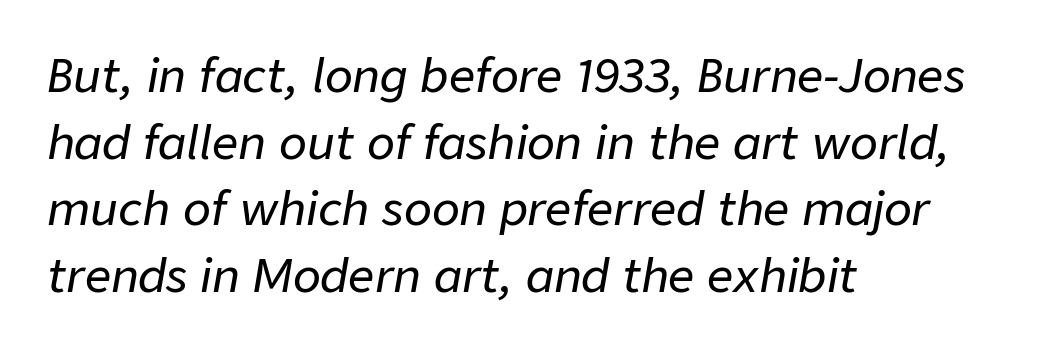
The image shows 46 px text type, italic (leaning right); set left-aligned, normal line spacing (1.45x), normal letter spacing, not underlined; low stroke contrast and a medium x-height.
